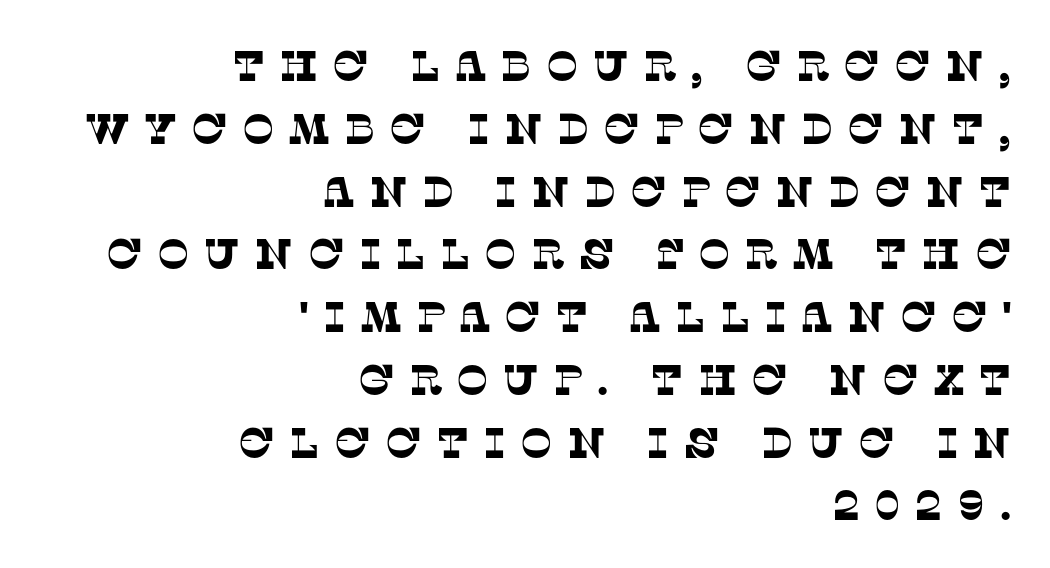
The characters display serif detailing at their extremities. Here the designer chose a conventional face with non-uniform glyph widths. Notice how the passage keeps a crisp vertical edge on the right only. Check under the words: just untouched page.
